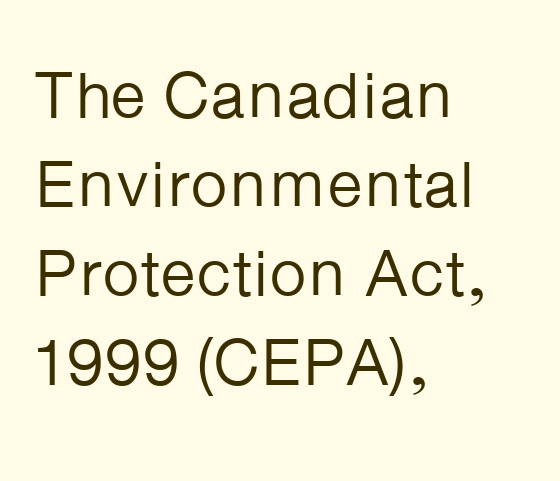
{"serif": "no", "italic": "no", "bold": "no", "weight": "regular", "width": "normal", "stroke_contrast": "low", "x_height": "medium", "monospaced": "no", "underline": "no", "align": "left", "line_spacing": "normal", "line_spacing_ratio": 1.35, "letter_spacing": "normal", "letter_spacing_em": 0.0, "glyph_px": 66}
